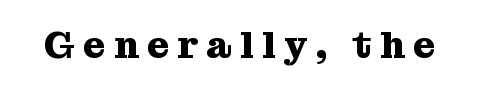
Q: Is the text bold? A: Yes.
Q: Is the text italic (slanted)? A: No, it is upright.
Q: Is the typeface a serif or a sans-serif typeface? A: Serif.
Q: Is the text underlined? A: No.
Q: Is the spacing between letters normal or unusually wide? A: Unusually wide.
Q: Width (condensed, normal, or wide)? A: Normal.
Q: Stroke contrast? A: Medium.
Q: x-height? A: Medium.
Q: Monospaced? A: No.
